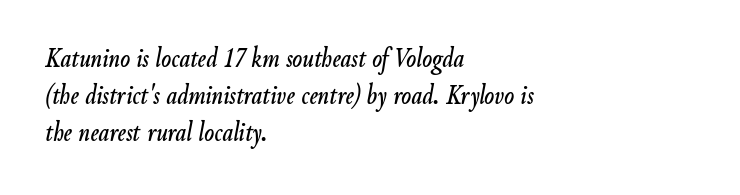
The image shows 29 px condensed type, italic (leaning right); set left-aligned, normal line spacing (1.28x), normal letter spacing, not underlined; low stroke contrast and a small x-height.
